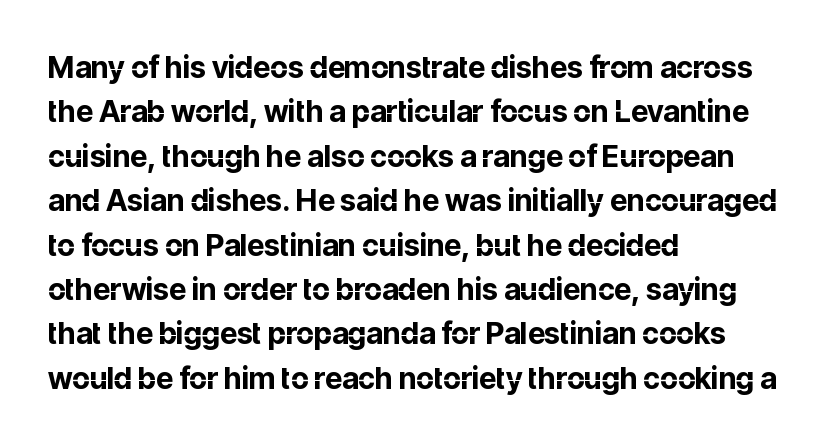
The image shows 30 px bold sans-serif type, upright; set left-aligned, normal line spacing (1.48x), normal letter spacing, not underlined; low stroke contrast and a medium x-height.
